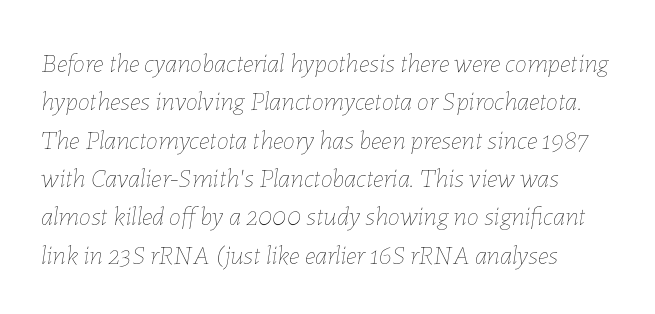
{"italic": "yes", "lean": "right", "slant_degrees": 7, "bold": "no", "underline": "no", "line_spacing": "normal", "line_spacing_ratio": 1.42, "letter_spacing": "normal", "letter_spacing_em": 0.0, "glyph_px": 27}
